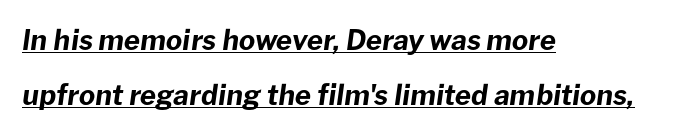
Q: Is the text bold? A: Yes.
Q: Is the text italic (slanted)? A: Yes, it leans right by about 8 degrees.
Q: Is the text underlined? A: Yes.
Q: How is the paragraph aligned? A: Left-aligned.
Q: Is the spacing between letters normal or unusually wide? A: Normal.
Q: Is the spacing between lines tight, normal or loose? A: Loose.
Q: Width (condensed, normal, or wide)? A: Normal.
Q: Stroke contrast? A: Low.
Q: x-height? A: Medium.
Q: Monospaced? A: No.
